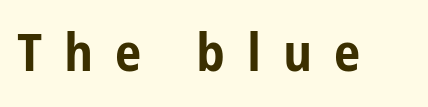
Q: Is the text bold? A: Yes.
Q: Is the text italic (slanted)? A: No, it is upright.
Q: Is the typeface a serif or a sans-serif typeface? A: Sans-serif.
Q: Is the text underlined? A: No.
Q: Is the spacing between letters normal or unusually wide? A: Unusually wide.
Q: Width (condensed, normal, or wide)? A: Condensed.
Q: Stroke contrast? A: Low.
Q: x-height? A: Medium.
Q: Monospaced? A: No.
